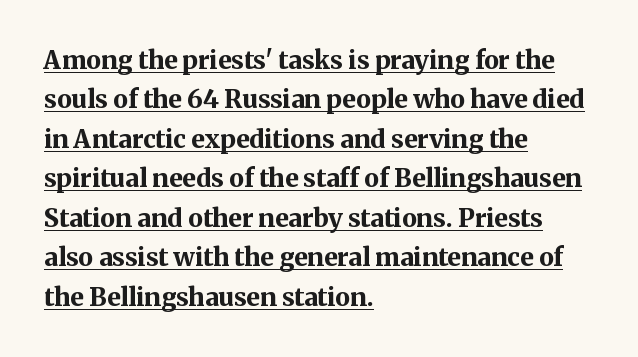
The image shows 25 px bold type, upright; set left-aligned, normal line spacing (1.58x), normal letter spacing, underlined.
